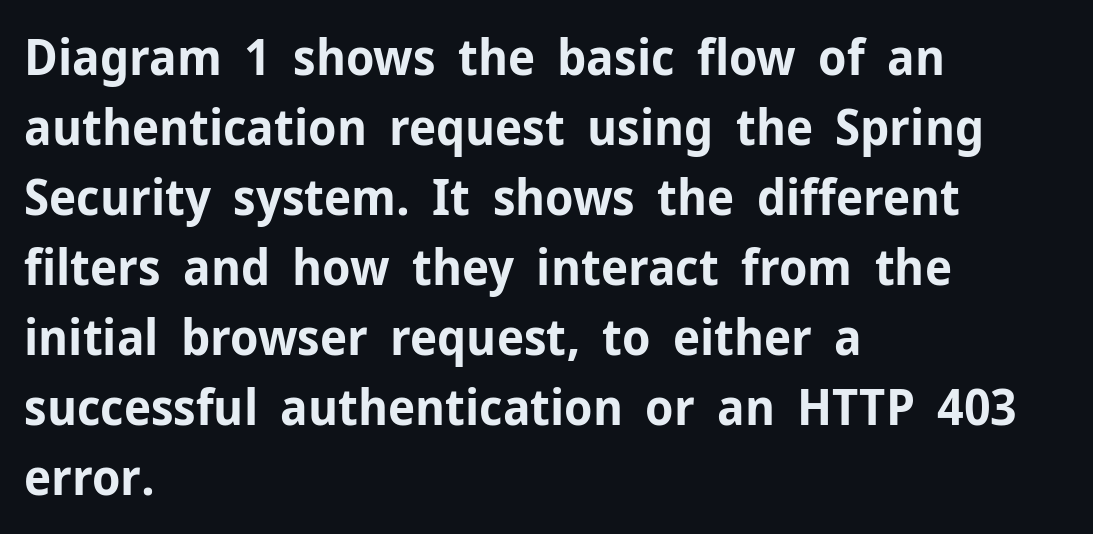
The image shows 50 px bold sans-serif type, upright; set left-aligned, normal line spacing (1.4x), normal letter spacing, not underlined; low stroke contrast and a medium x-height.
